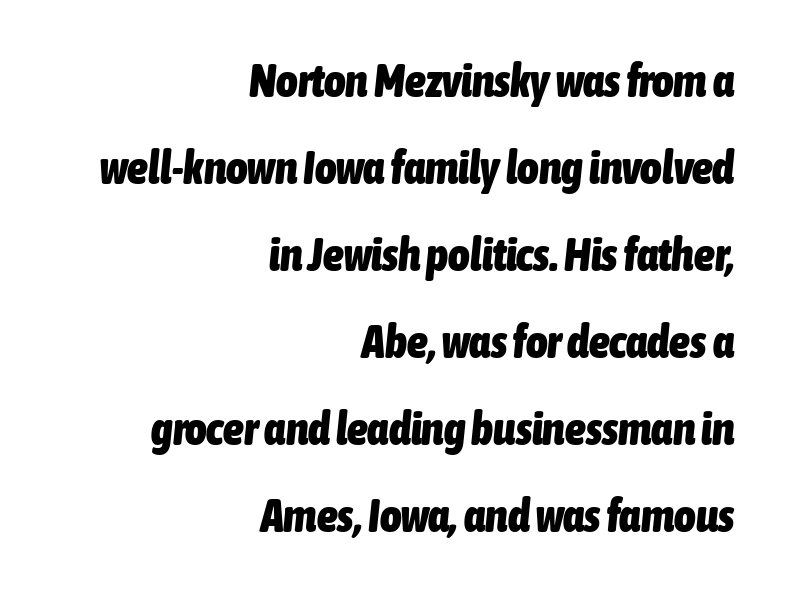
Q: Is the text bold? A: Yes.
Q: Is the text italic (slanted)? A: Yes, it leans right by about 6 degrees.
Q: Is the text underlined? A: No.
Q: How is the paragraph aligned? A: Right-aligned.
Q: Is the spacing between letters normal or unusually wide? A: Normal.
Q: Width (condensed, normal, or wide)? A: Condensed.
Q: Stroke contrast? A: Low.
Q: x-height? A: Medium.
Q: Monospaced? A: No.
